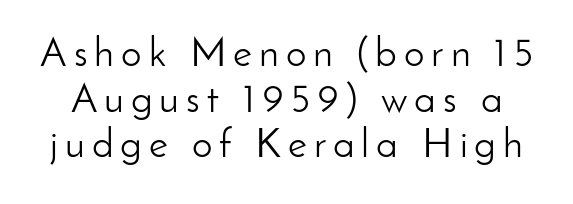
The image shows 41 px light sans-serif type, upright; set tight line spacing (1.11x), not underlined; low stroke contrast and a small x-height.
